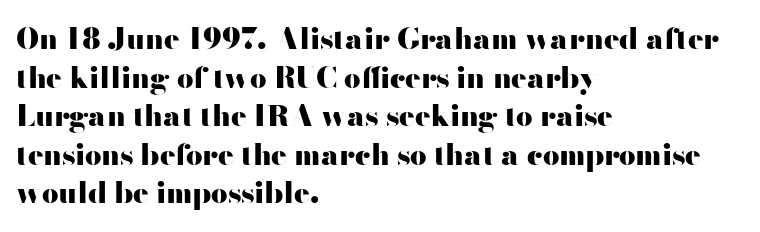
The image shows 29 px heavy, wide type, upright; set left-aligned, normal line spacing (1.33x), normal letter spacing, not underlined; high stroke contrast and a small x-height.
